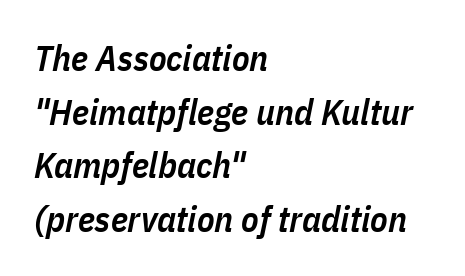
Nobody touched the tracking dial on this one. Descenders are the only things crossing below the line. Which margin do the lines hug? The left one — the right edge is uneven. Is there much room between lines? A standard amount, neither cramped nor airy. The letters advance in unequal steps, a hallmark of proportional type.
